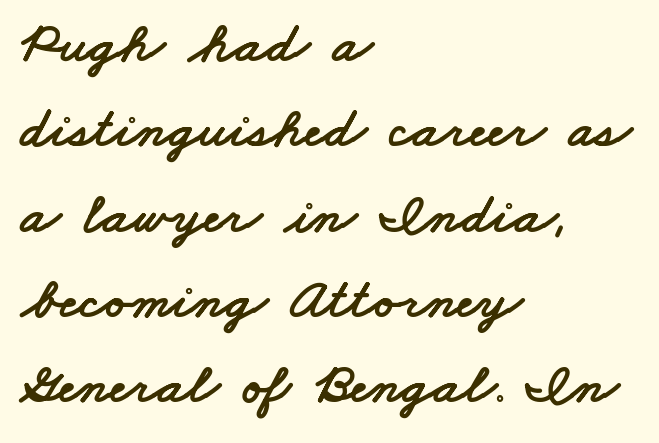
A clean baseline with only descenders dipping below it. Here the glyphs are tracked normally, forming tight word shapes. Line beginnings align vertically; line endings do not. Is this a fixed-width face? No — the glyphs have proportional, varying widths. The passage shown is typeset with a sans-serif family. Honestly, the row spacing looks completely unremarkable.
